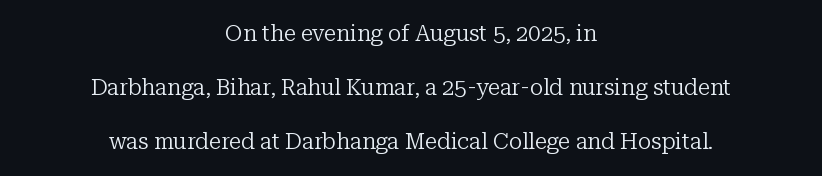
Q: Is the text bold? A: No.
Q: Is the text italic (slanted)? A: No, it is upright.
Q: Is the text underlined? A: No.
Q: How is the paragraph aligned? A: Centered.
Q: Is the spacing between letters normal or unusually wide? A: Normal.
Q: Is the spacing between lines tight, normal or loose? A: Loose.
